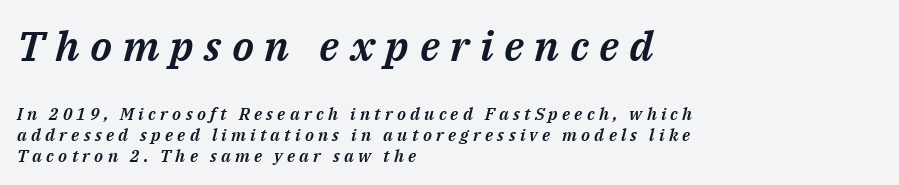
Anything drawn beneath the words? Only blank space. Spacing verdict: proportional, widths tailored to each character. Observe the wide spacing: letters keep a clear distance from each other. Look at the glyph heights: the upper group is clearly the bigger setting. Is the block centered? No — it sits flush against the left margin.
